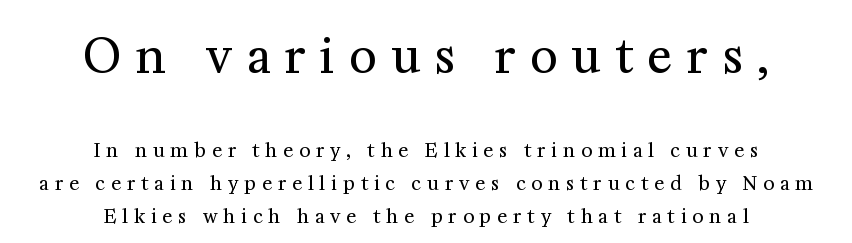
{"serif": "yes", "italic": "no", "bold": "no", "weight": "regular", "width": "normal", "stroke_contrast": "medium", "x_height": "medium", "monospaced": "no", "underline": "no", "align": "center", "line_spacing_ratio": 1.72, "letter_spacing": "wide", "letter_spacing_em": 0.31, "larger_block": "first", "size_ratio": 2.47, "glyph_px": 47}
